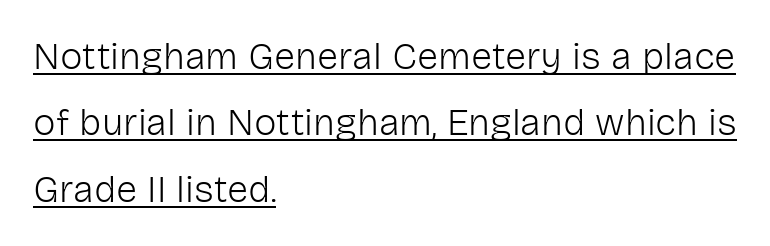
{"serif": "no", "italic": "no", "bold": "no", "weight": "light", "width": "normal", "stroke_contrast": "low", "x_height": "medium", "monospaced": "no", "underline": "yes", "align": "left", "line_spacing_ratio": 1.75, "letter_spacing": "normal", "letter_spacing_em": 0.0, "glyph_px": 38}
